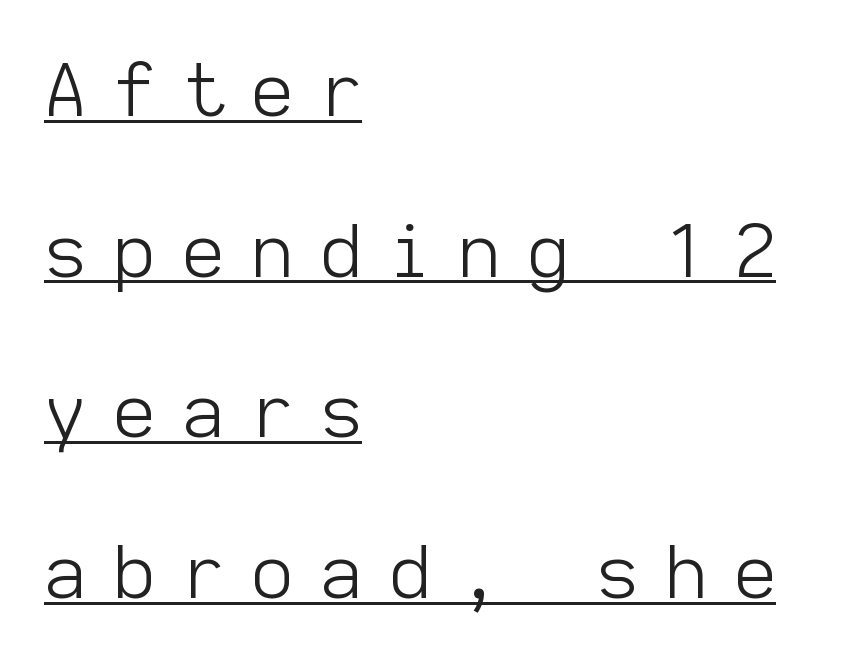
This rendering features underlined lettering. This is roman type, the default non-slanted kind. Successive baselines arrive slowly, with a big drop between each. The letters are spread apart with noticeably loose tracking.
